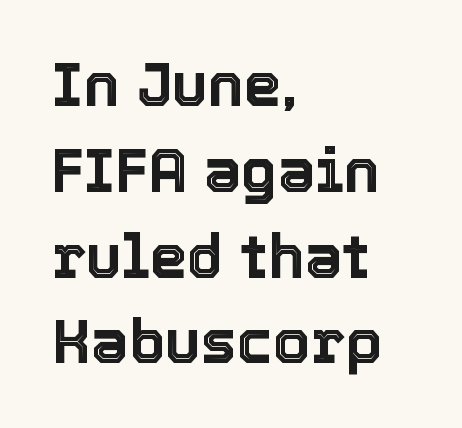
Q: Is the text italic (slanted)? A: No, it is upright.
Q: Is the text underlined? A: No.
Q: How is the paragraph aligned? A: Left-aligned.
Q: Is the spacing between letters normal or unusually wide? A: Normal.
Q: Is the spacing between lines tight, normal or loose? A: Normal.
Q: Width (condensed, normal, or wide)? A: Normal.
Q: x-height? A: Medium.
Q: Monospaced? A: No.
